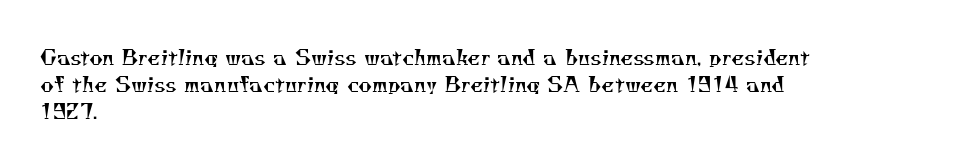
Q: Is the text bold? A: No.
Q: Is the text underlined? A: No.
Q: How is the paragraph aligned? A: Left-aligned.
Q: Is the spacing between letters normal or unusually wide? A: Normal.
Q: Is the spacing between lines tight, normal or loose? A: Normal.
